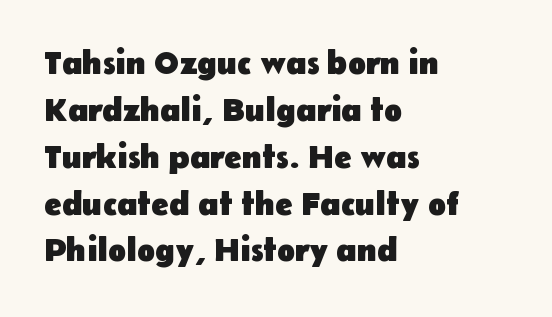
The image shows 33 px heavy sans-serif type, upright; set left-aligned, normal line spacing (1.42x), normal letter spacing, not underlined; low stroke contrast and a medium x-height.
